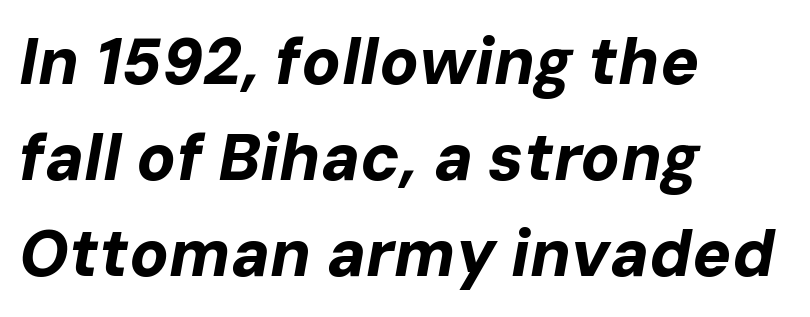
{"italic": "yes", "lean": "right", "slant_degrees": 10, "bold": "yes", "weight": "bold", "width": "normal", "stroke_contrast": "low", "x_height": "medium", "monospaced": "no", "underline": "no", "align": "left", "line_spacing": "normal", "line_spacing_ratio": 1.48, "letter_spacing": "normal", "letter_spacing_em": 0.0, "glyph_px": 65}
